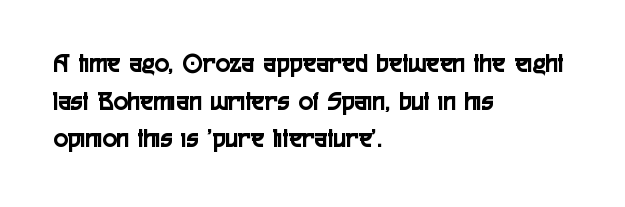
Q: Is the text italic (slanted)? A: No, it is upright.
Q: Is the text underlined? A: No.
Q: How is the paragraph aligned? A: Left-aligned.
Q: Is the spacing between letters normal or unusually wide? A: Normal.
Q: Is the spacing between lines tight, normal or loose? A: Normal.
